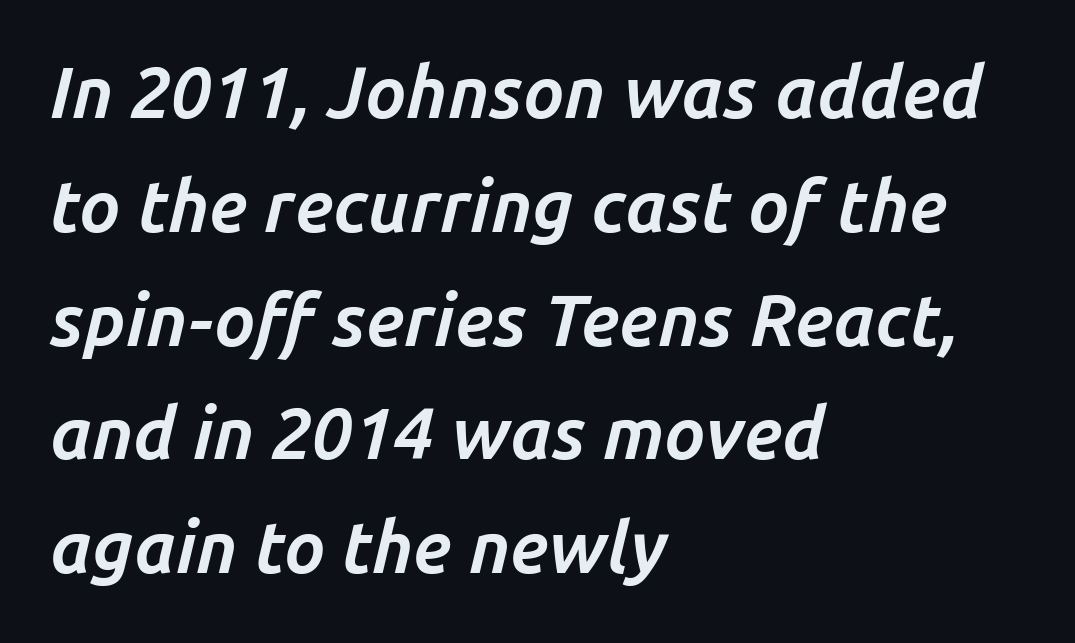
These lines sit exactly where default settings would place them. As a designer I'd log this as weight 700, bold. The passage shown is typed in a proportional face where columns would drift. Short and long lines alike share a common starting point at left. In terms of posture, this sample is oblique.
